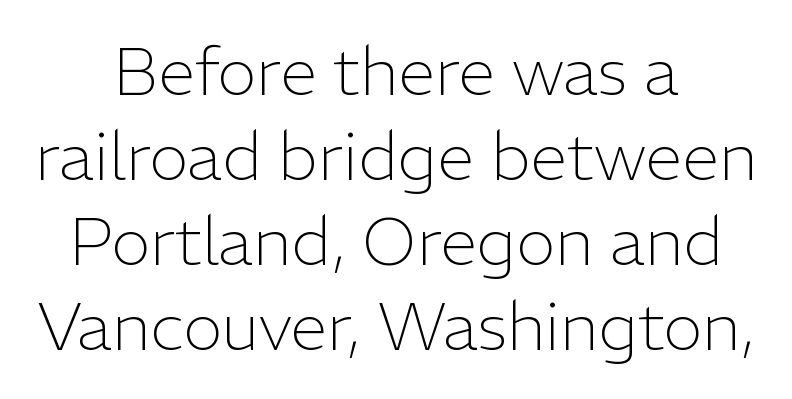
Q: Is the text bold? A: No.
Q: Is the text italic (slanted)? A: No, it is upright.
Q: Is the typeface a serif or a sans-serif typeface? A: Sans-serif.
Q: Is the text underlined? A: No.
Q: How is the paragraph aligned? A: Centered.
Q: Is the spacing between letters normal or unusually wide? A: Normal.
Q: Is the spacing between lines tight, normal or loose? A: Normal.
Q: Width (condensed, normal, or wide)? A: Normal.
Q: Stroke contrast? A: Low.
Q: x-height? A: Medium.
Q: Monospaced? A: No.
